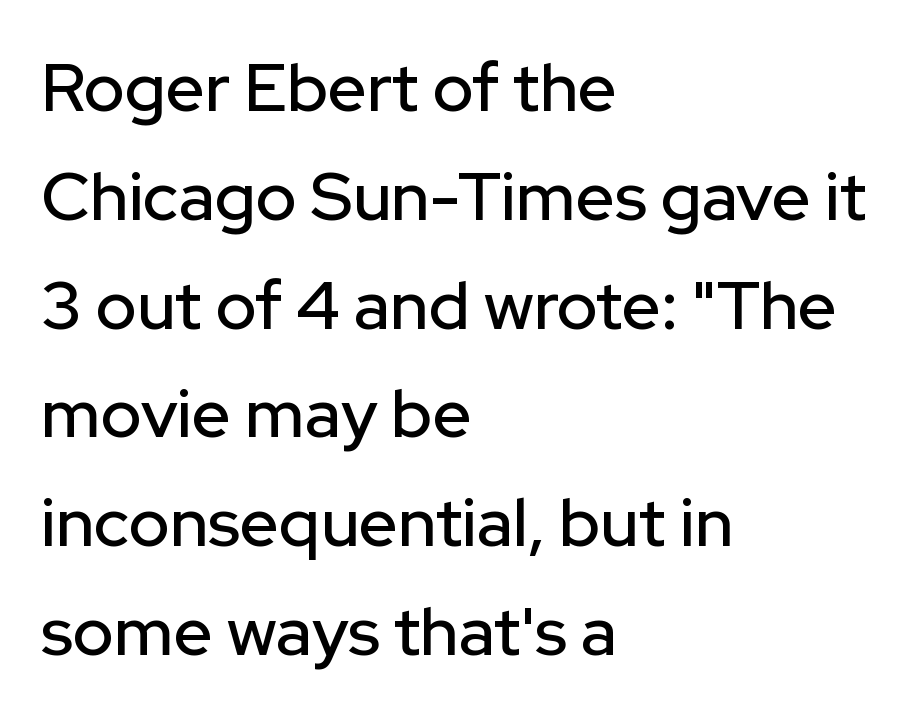
The image shows 68 px sans-serif type, upright; set left-aligned, normal line spacing (1.6x), normal letter spacing, not underlined; low stroke contrast and a medium x-height.
